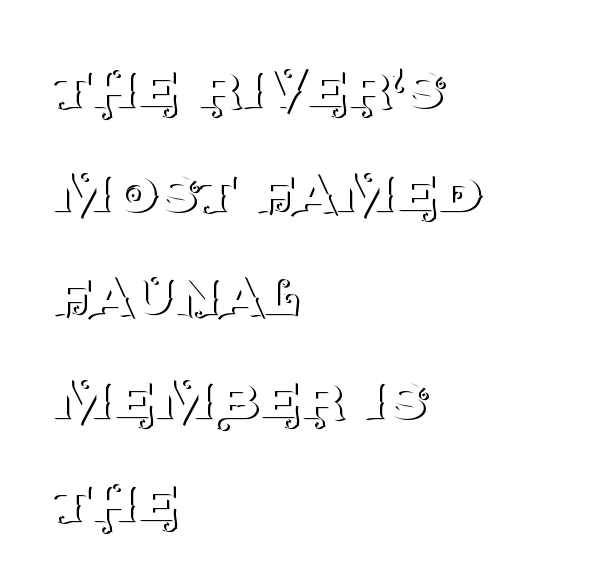
Caption: standard tracking, unaltered. Check the space under the baseline: it is left empty. Does the type have serifs? Yes, each stem ends in a small foot. Stroke thickness stays within the range of a standard reading face or lighter. Think of a printed novel: that variable character pitch is what you see here.
